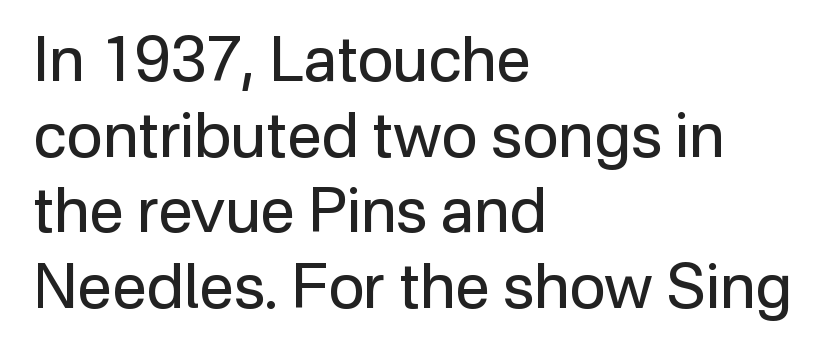
The baseline area is clear. Inter-character spacing is left at the font's built-in metrics. Stroke mass is kept to a normal reading level or below. Notice how the stems are strictly vertical — no italics here.
